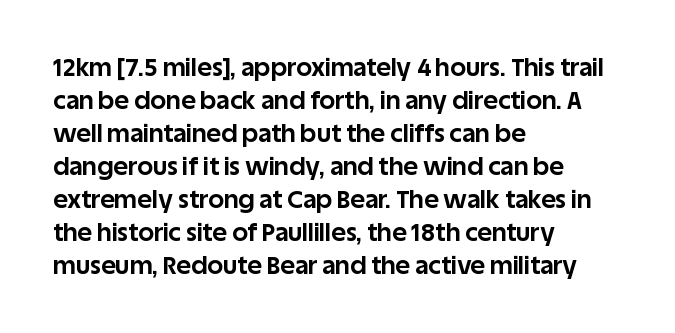
The image shows 25 px bold type, upright; set left-aligned, normal line spacing (1.32x), normal letter spacing, not underlined.
